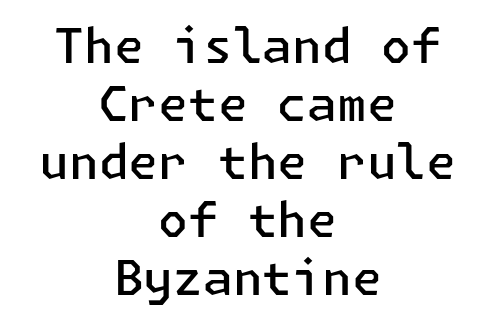
The image shows 48 px semibold sans-serif type, upright; set centered, line spacing 1.21x, normal letter spacing, not underlined; low stroke contrast and a medium x-height.
